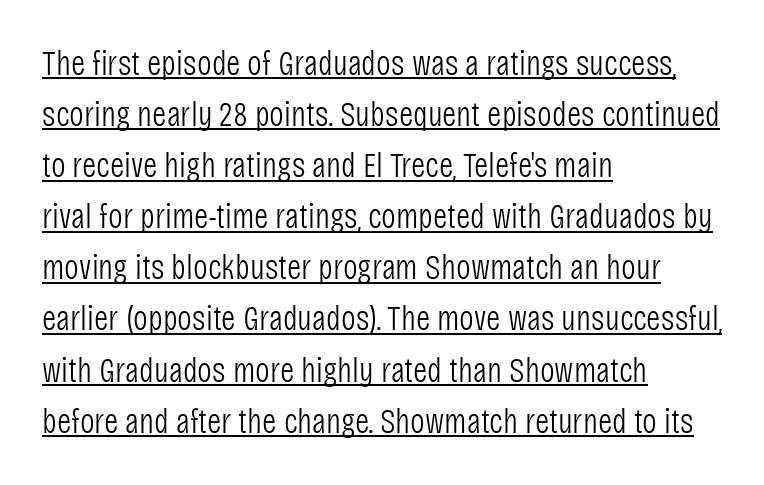
The image shows 35 px light, condensed sans-serif type, upright; set left-aligned, normal line spacing (1.46x), normal letter spacing, underlined; low stroke contrast and a large x-height.
